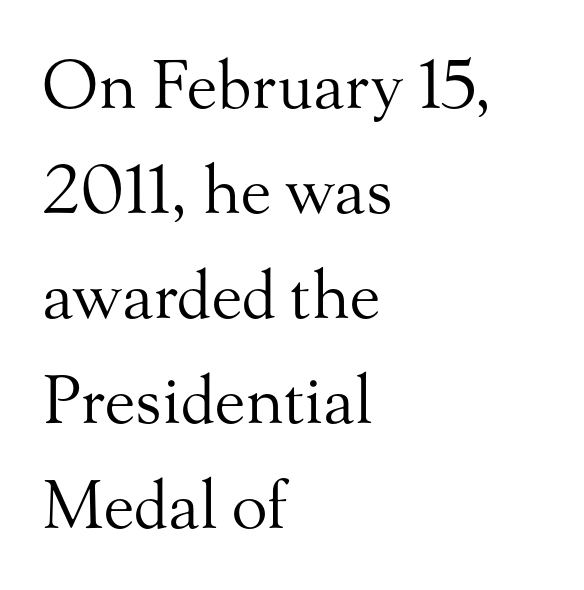
Q: Is the text bold? A: No.
Q: Is the text italic (slanted)? A: No, it is upright.
Q: Is the typeface a serif or a sans-serif typeface? A: Serif.
Q: Is the text underlined? A: No.
Q: How is the paragraph aligned? A: Left-aligned.
Q: Is the spacing between letters normal or unusually wide? A: Normal.
Q: Is the spacing between lines tight, normal or loose? A: Normal.
Q: Width (condensed, normal, or wide)? A: Normal.
Q: Stroke contrast? A: Medium.
Q: x-height? A: Small.
Q: Monospaced? A: No.
